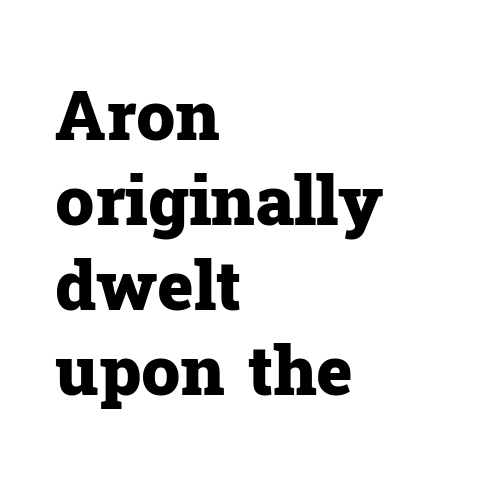
The image shows 69 px heavy serif type, upright; set left-aligned, line spacing 1.23x, normal letter spacing, not underlined; low stroke contrast and a medium x-height.
